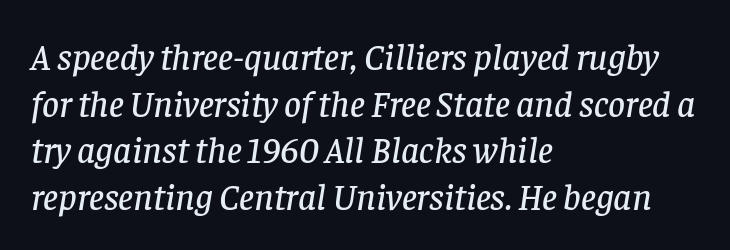
The image shows 37 px serif type, italic (leaning right); set left-aligned, normal line spacing (1.26x), normal letter spacing, not underlined; low stroke contrast and a large x-height.
